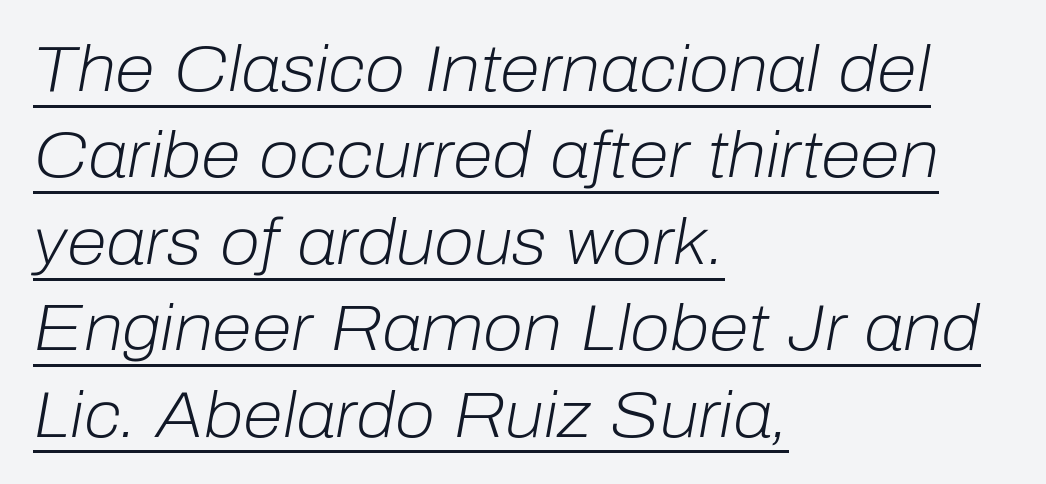
{"italic": "yes", "lean": "right", "slant_degrees": 10, "bold": "no", "weight": "light", "width": "normal", "stroke_contrast": "low", "x_height": "medium", "monospaced": "no", "underline": "yes", "align": "left", "line_spacing": "normal", "line_spacing_ratio": 1.33, "letter_spacing": "normal", "letter_spacing_em": 0.0, "glyph_px": 65}
